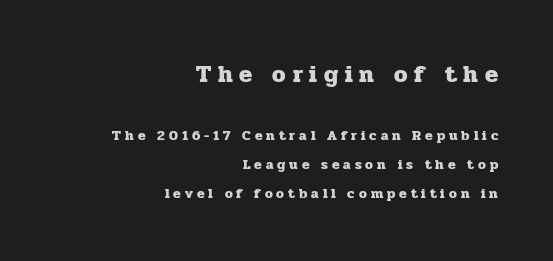
Q: Is the text bold? A: Yes.
Q: Is the text italic (slanted)? A: No, it is upright.
Q: Is the text underlined? A: No.
Q: How is the paragraph aligned? A: Right-aligned.
Q: Is the spacing between letters normal or unusually wide? A: Unusually wide.
Q: Is the spacing between lines tight, normal or loose? A: Loose.
Q: Which block of text is set in a larger size, the first (top) or the second (bottom)? A: The first (top) one.
